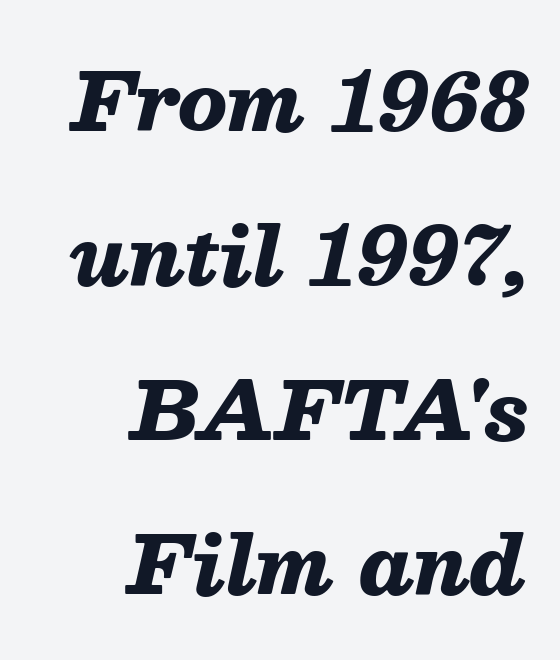
The image shows 80 px heavy type, italic (leaning right); set right-aligned, loose line spacing (1.93x), normal letter spacing, not underlined; medium stroke contrast and a medium x-height.
